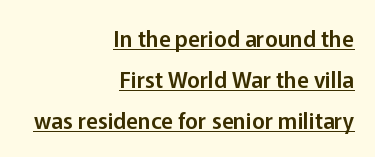
{"italic": "no", "underline": "yes", "align": "right", "line_spacing_ratio": 1.86, "letter_spacing": "normal", "letter_spacing_em": 0.0, "glyph_px": 22}
